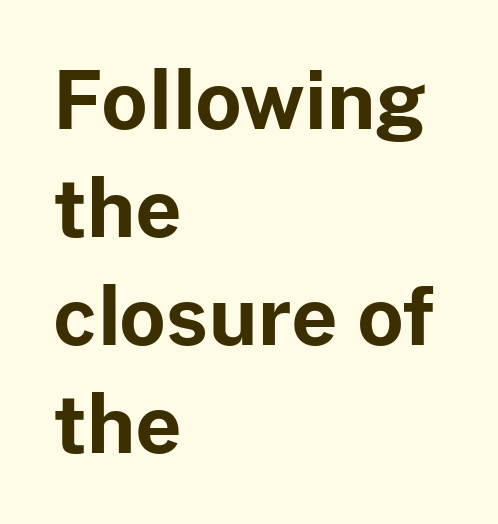
The image shows 80 px bold sans-serif type, upright; set left-aligned, normal line spacing (1.35x), normal letter spacing, not underlined; low stroke contrast and a medium x-height.
